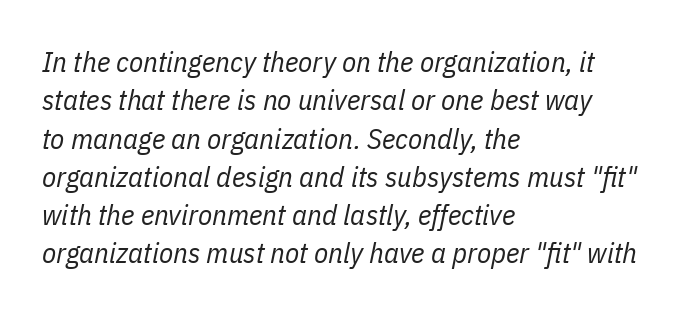
{"italic": "yes", "lean": "right", "slant_degrees": 11, "bold": "no", "weight": "regular", "width": "condensed", "stroke_contrast": "low", "x_height": "medium", "monospaced": "no", "underline": "no", "align": "left", "line_spacing": "normal", "line_spacing_ratio": 1.32, "letter_spacing": "normal", "letter_spacing_em": 0.0, "glyph_px": 29}
